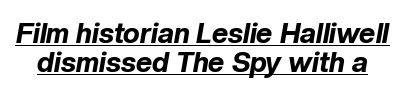
The image shows 28 px bold type, italic (leaning right); set tight line spacing (1.05x), normal letter spacing, underlined; low stroke contrast and a medium x-height.
